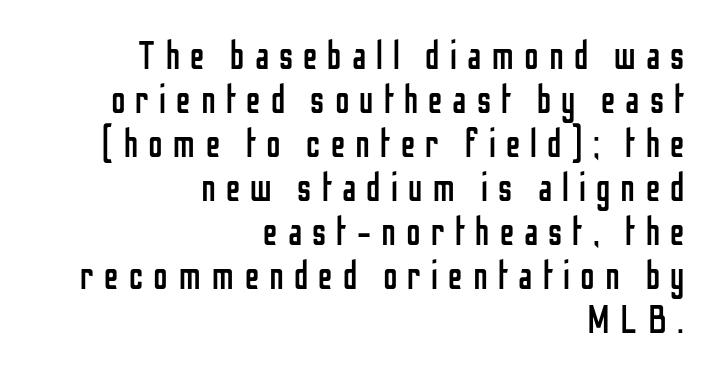
{"serif": "no", "italic": "no", "bold": "no", "weight": "regular", "width": "condensed", "stroke_contrast": "low", "x_height": "medium", "monospaced": "no", "underline": "no", "align": "right", "line_spacing": "tight", "line_spacing_ratio": 1.13, "letter_spacing": "wide", "letter_spacing_em": 0.26, "glyph_px": 39}
